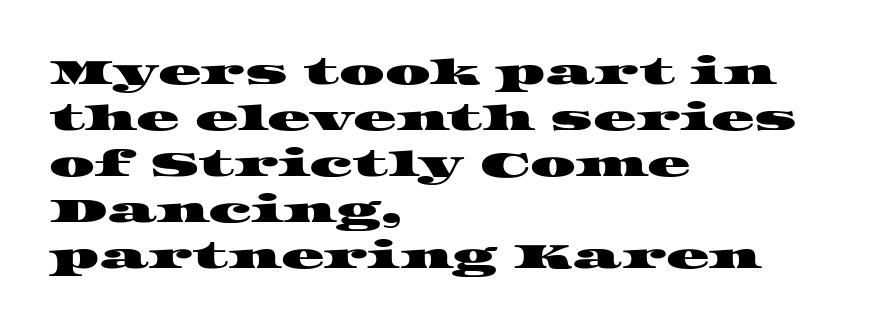
Q: Is the typeface a serif or a sans-serif typeface? A: Serif.
Q: Is the text underlined? A: No.
Q: How is the paragraph aligned? A: Left-aligned.
Q: Is the spacing between letters normal or unusually wide? A: Normal.
Q: Is the spacing between lines tight, normal or loose? A: Normal.
Q: Width (condensed, normal, or wide)? A: Wide.
Q: Stroke contrast? A: High.
Q: x-height? A: Large.
Q: Monospaced? A: No.
